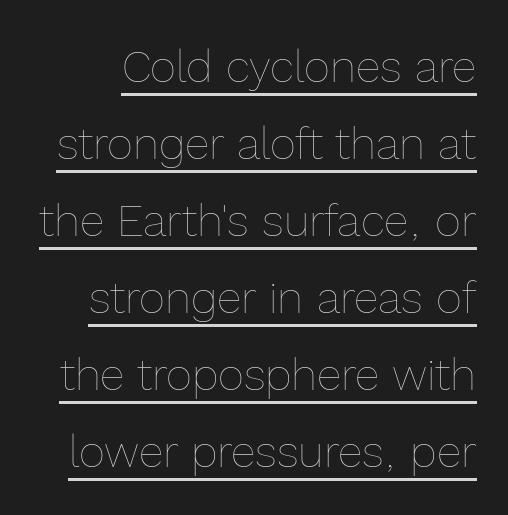
The image shows 45 px thin type, upright; set line spacing 1.71x, normal letter spacing, underlined; a medium x-height.
